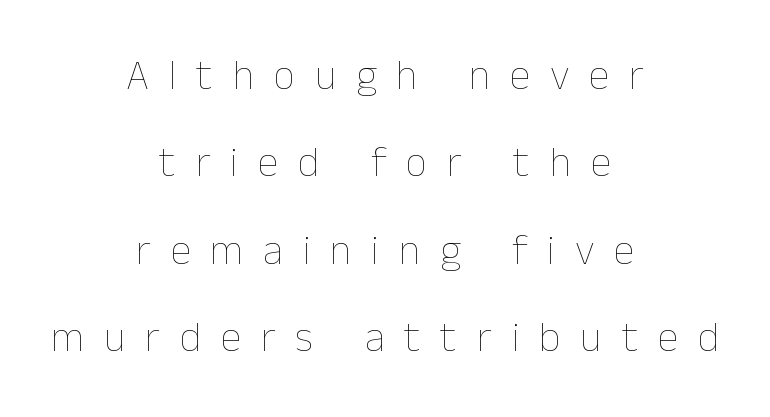
The specimen reads as upright at a glance. Here the designer chose a conventional face with non-uniform glyph widths. These glyphs show unthickened strokes, regular width or finer. A bare baseline throughout the passage. The paragraph shown floats in the horizontal middle.
